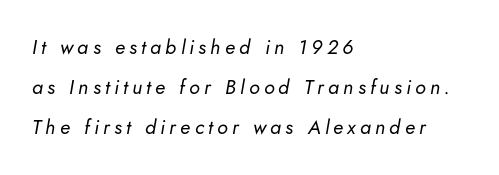
Q: Is the text bold? A: No.
Q: Is the text italic (slanted)? A: Yes, it leans right by about 5 degrees.
Q: Is the text underlined? A: No.
Q: How is the paragraph aligned? A: Left-aligned.
Q: Is the spacing between letters normal or unusually wide? A: Unusually wide.
Q: Is the spacing between lines tight, normal or loose? A: Loose.
